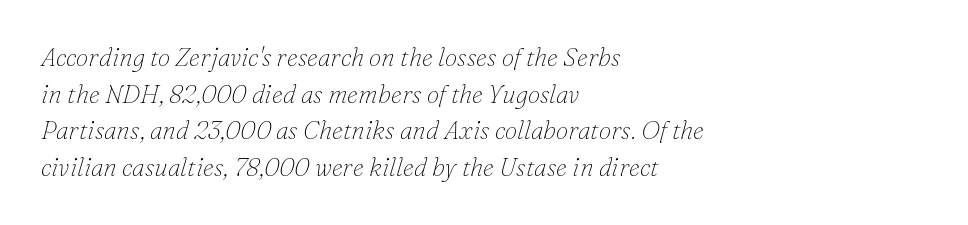
{"italic": "yes", "lean": "right", "slant_degrees": 16, "bold": "no", "underline": "no", "align": "left", "line_spacing": "normal", "line_spacing_ratio": 1.47, "letter_spacing": "normal", "letter_spacing_em": 0.0, "glyph_px": 25}
